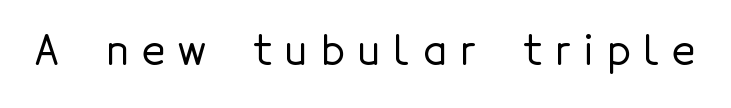
Q: Is the text italic (slanted)? A: No, it is upright.
Q: Is the typeface a serif or a sans-serif typeface? A: Sans-serif.
Q: Is the text underlined? A: No.
Q: Is the spacing between letters normal or unusually wide? A: Unusually wide.
Q: Width (condensed, normal, or wide)? A: Normal.
Q: x-height? A: Medium.
Q: Monospaced? A: No.
